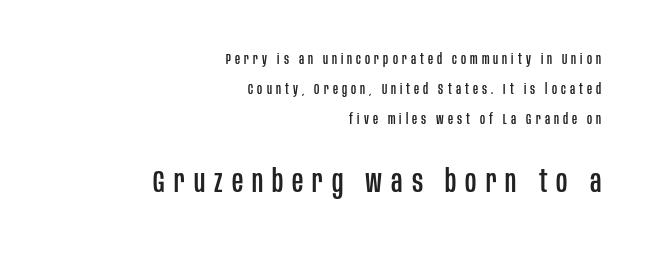
The image shows 31 px condensed sans-serif type, upright; set right-aligned, loose line spacing (2.15x), unusually wide letter spacing (+0.29 em), not underlined; the second (bottom) block is 2.21x larger; low stroke contrast and a large x-height.
